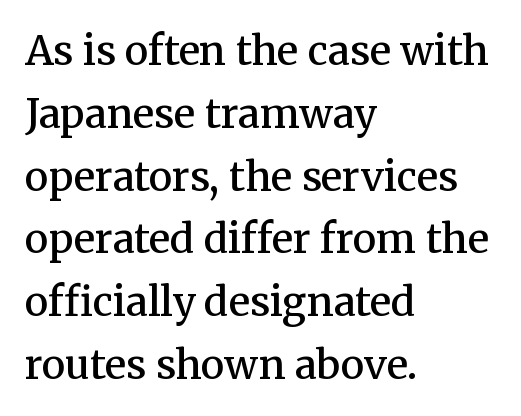
Short and long lines alike share a common starting point at left. Nope, not italic — everything's standing straight. Think of a printed novel: that variable character pitch is what you see here. The gaps between neighbouring characters are ordinary and unremarkable. Descenders are the only things crossing below the line. Look at the bottom of the vertical strokes: they flare into serifs here.
